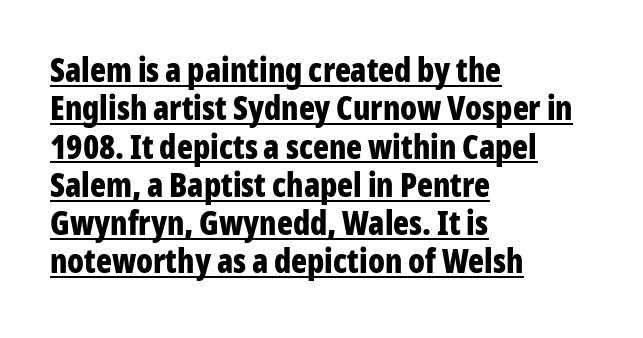
I'd describe the lettering as bold — thick and assertive. Does extra space separate the letters? No, they use regular spacing. The rag falls on the right side of this text block. Do the characters align in a grid? No, the font is proportional. The type sits square on the baseline with zero lean.
